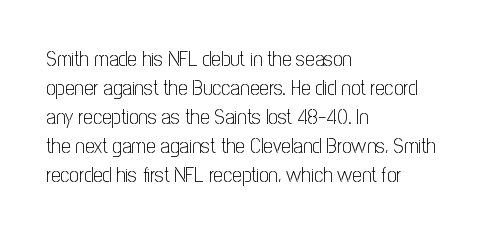
{"italic": "no", "bold": "no", "underline": "no", "align": "left", "line_spacing": "normal", "line_spacing_ratio": 1.38, "letter_spacing": "normal", "letter_spacing_em": 0.0, "glyph_px": 21}
